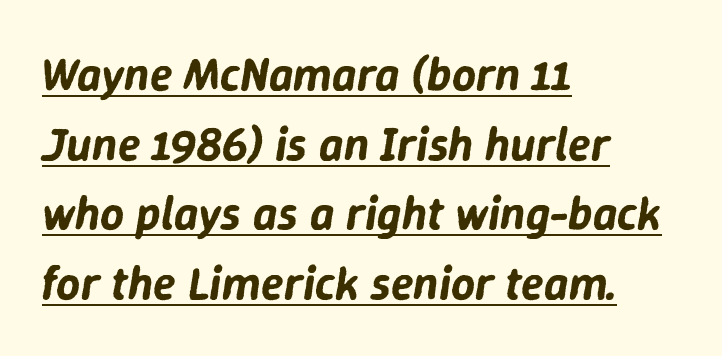
The image shows 47 px text type, italic (leaning right); set left-aligned, normal line spacing (1.48x), normal letter spacing, underlined; low stroke contrast and a medium x-height.
